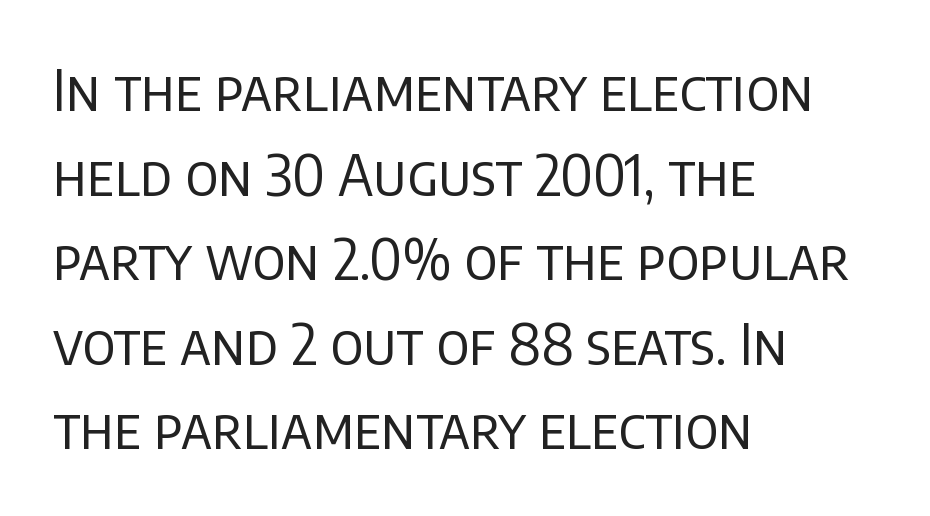
Think of a printed novel: that variable character pitch is what you see here. How would I describe the line gaps? Plain and ordinary. If you drew a ruler down the left edge, every line would touch it. Posture: vertical. The space directly below the letters is spotless. Inter-character spacing is left at the font's built-in metrics.
